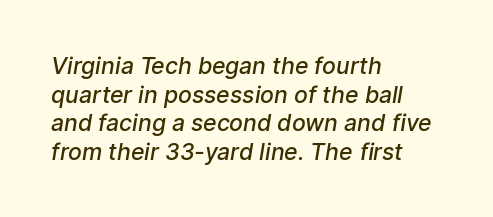
The image shows 23 px text type; set left-aligned, line spacing 1.24x, normal letter spacing, not underlined.
